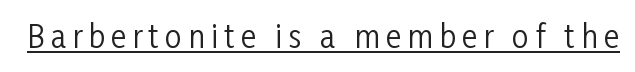
Q: Is the text bold? A: No.
Q: Is the text italic (slanted)? A: No, it is upright.
Q: Is the typeface a serif or a sans-serif typeface? A: Sans-serif.
Q: Is the text underlined? A: Yes.
Q: Is the spacing between letters normal or unusually wide? A: Unusually wide.
Q: Width (condensed, normal, or wide)? A: Condensed.
Q: Stroke contrast? A: Low.
Q: x-height? A: Medium.
Q: Monospaced? A: No.
